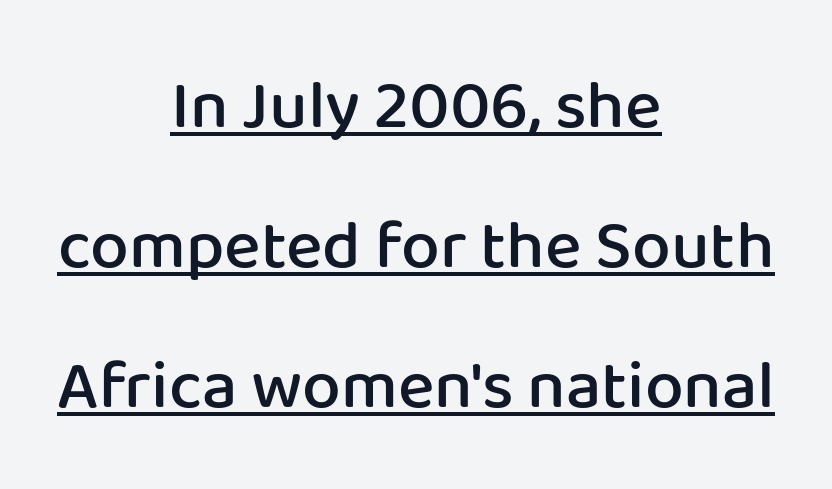
These words are printed semibold, heavier than regular yet not bold. Centered paragraph, ragged on both sides. A continuous stroke trails under the words, as in a hyperlink. Does the type have serifs? No, each stem ends abruptly. Compared with typical body copy, the letter spacing here is the same.
